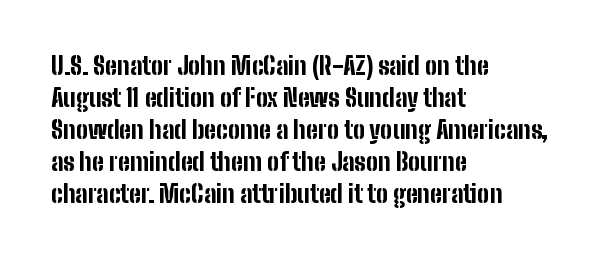
Q: Is the text bold? A: Yes.
Q: Is the text italic (slanted)? A: No, it is upright.
Q: Is the text underlined? A: No.
Q: How is the paragraph aligned? A: Left-aligned.
Q: Is the spacing between letters normal or unusually wide? A: Normal.
Q: Is the spacing between lines tight, normal or loose? A: Normal.
